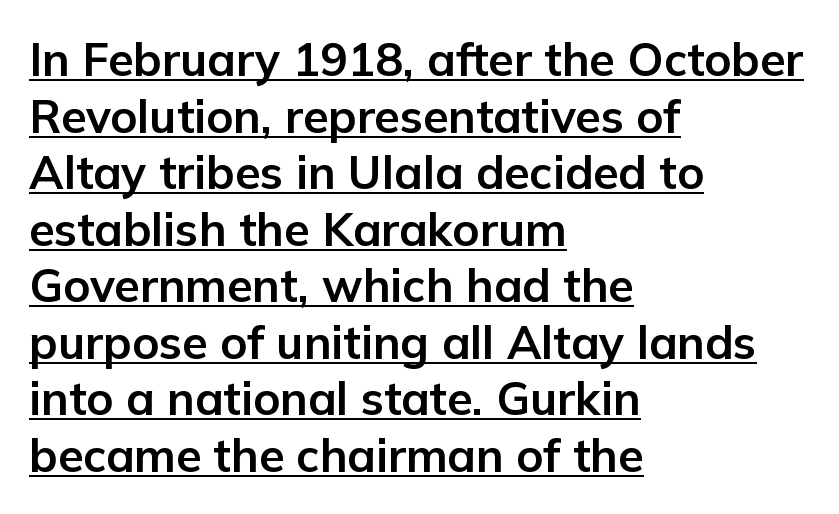
Teacher's note: observe the even left margin — that is flush-left alignment. Notice how thick the strokes are: this is what a full bold looks like. Is there any slant? The stems are plumb. The letters sit at their default tracking, neither squeezed nor spread. A continuous stroke trails under the words, as in a hyperlink. Spacing verdict: proportional, widths tailored to each character.
